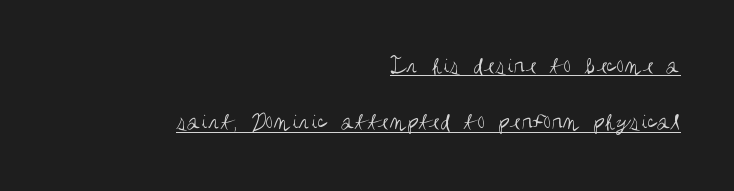
Q: Is the text bold? A: No.
Q: Is the text underlined? A: Yes.
Q: How is the paragraph aligned? A: Right-aligned.
Q: Is the spacing between letters normal or unusually wide? A: Normal.
Q: Is the spacing between lines tight, normal or loose? A: Loose.
